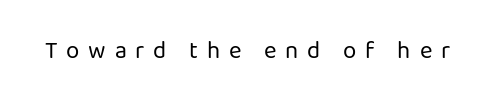
{"italic": "no", "bold": "no", "underline": "no", "letter_spacing": "wide", "letter_spacing_em": 0.37, "glyph_px": 24}
